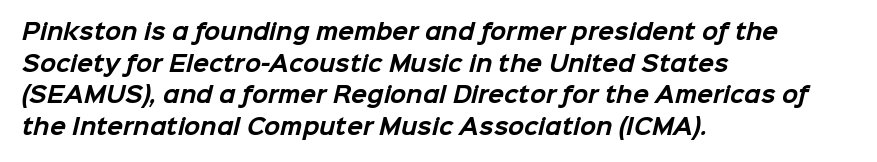
The image shows 21 px bold type; set left-aligned, normal line spacing (1.51x), normal letter spacing, not underlined.
